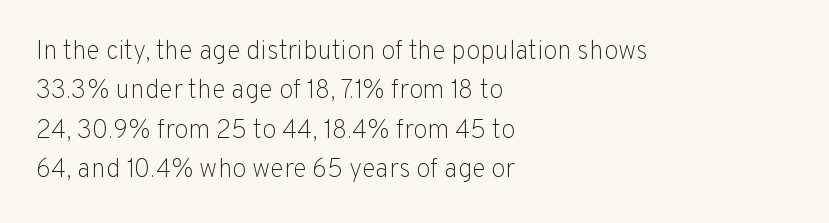
The image shows 26 px text type, upright; set left-aligned, normal line spacing (1.51x), normal letter spacing, not underlined.
